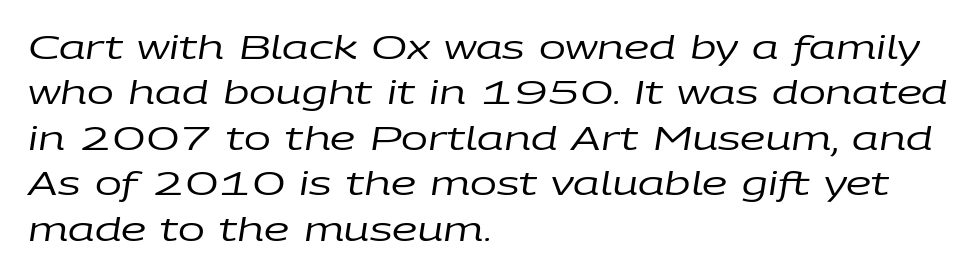
{"italic": "yes", "lean": "right", "slant_degrees": 9, "bold": "no", "weight": "regular", "width": "wide", "stroke_contrast": "low", "x_height": "large", "monospaced": "no", "underline": "no", "align": "left", "line_spacing": "normal", "line_spacing_ratio": 1.42, "letter_spacing": "normal", "letter_spacing_em": 0.0, "glyph_px": 32}
